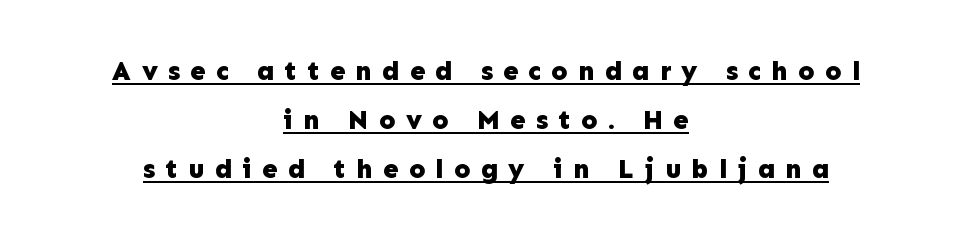
Honestly, the underline is the first thing you notice here. Every letter is thick-stroked: bold, no question. Words appear elongated and porous because spacing is wide. Every stem runs plumb, perpendicular to the baseline. Alignment: centered.
